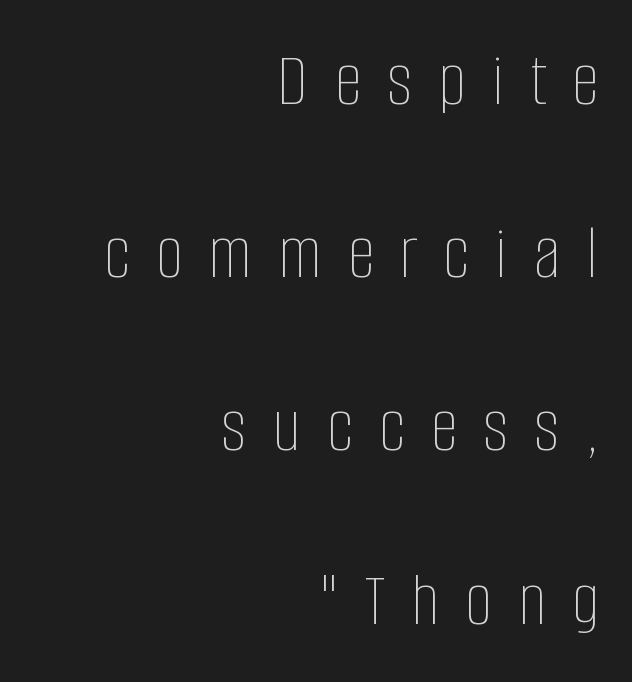
The image shows 77 px thin, condensed type, upright; set right-aligned, loose line spacing (2.25x), unusually wide letter spacing (+0.34 em), not underlined; low stroke contrast and a large x-height.
